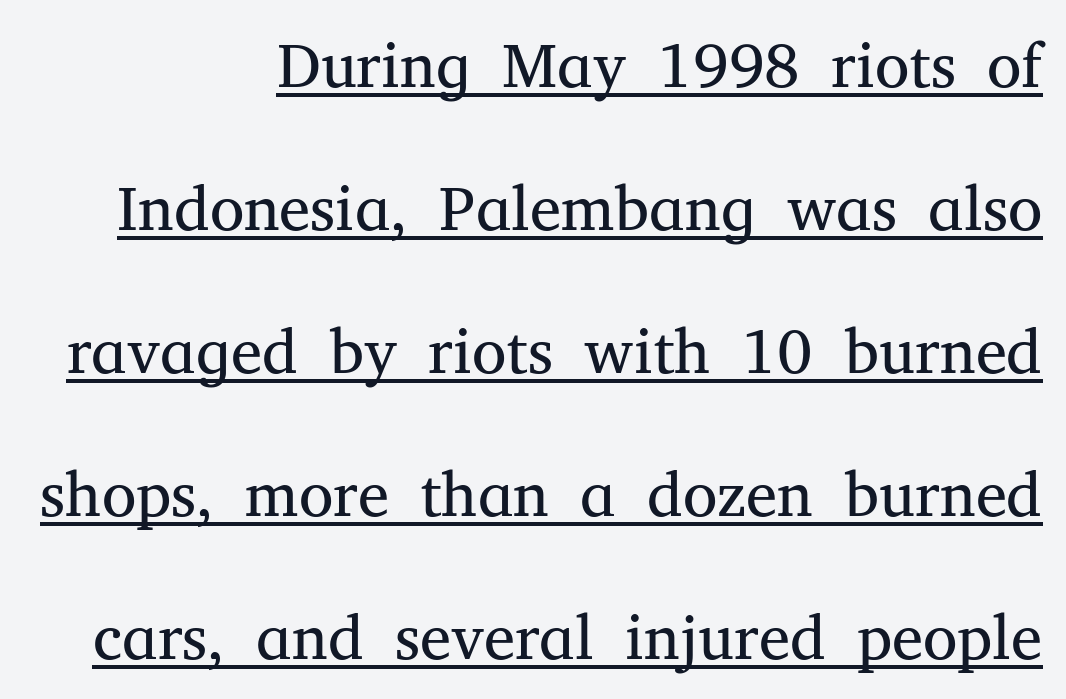
{"serif": "yes", "italic": "no", "bold": "no", "weight": "regular", "width": "normal", "stroke_contrast": "medium", "x_height": "medium", "monospaced": "no", "underline": "yes", "align": "right", "line_spacing": "loose", "line_spacing_ratio": 2.27, "letter_spacing": "normal", "letter_spacing_em": 0.0, "glyph_px": 63}
